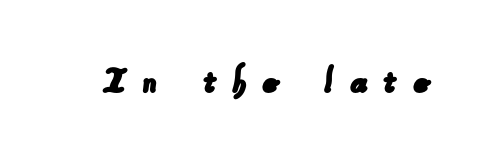
You could only call the tracking loose — the letters float apart. Beneath every word, the page is bare. Stroke terminals: plain, sans-serif. The passage shown is typed in a proportional face where columns would drift.
